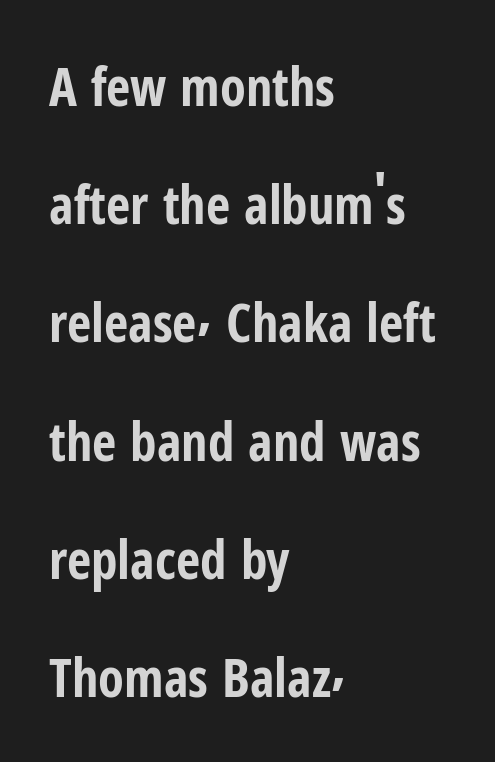
The block of text is sparse from top to bottom, with ample space between rows. Emphasis by weight is at full strength: bold. Italic: no, the glyphs are upright roman. Compared with a centered layout, this one pins lines to the left instead. Classification — sans serif. What stands out about the letter spacing? Nothing — it is the standard amount.
